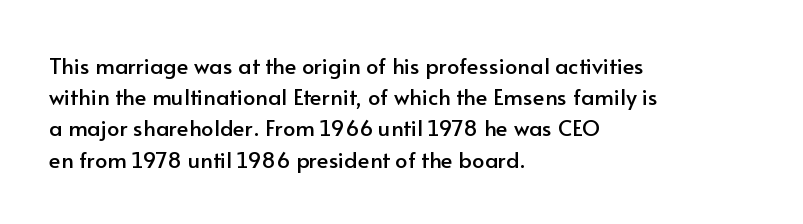
{"italic": "no", "underline": "no", "align": "left", "line_spacing": "normal", "line_spacing_ratio": 1.42, "letter_spacing": "normal", "letter_spacing_em": 0.0, "glyph_px": 22}
